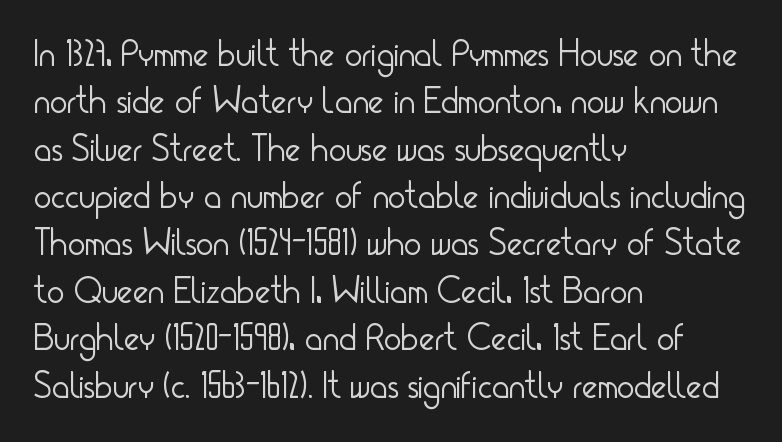
The image shows 37 px light, condensed sans-serif type, upright; set left-aligned, normal line spacing (1.28x), normal letter spacing, not underlined; low stroke contrast and a small x-height.
